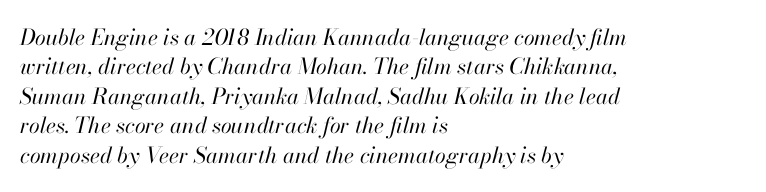
Horizontal alignment here is leftward, the default for most running prose. The gaps between neighbouring characters are ordinary and unremarkable. Descenders are the only things crossing below the line. Weight: not bold — regular or lighter. When letters slant like this, we call the style italic. A typesetter would call this leading conventional body-copy spacing.
